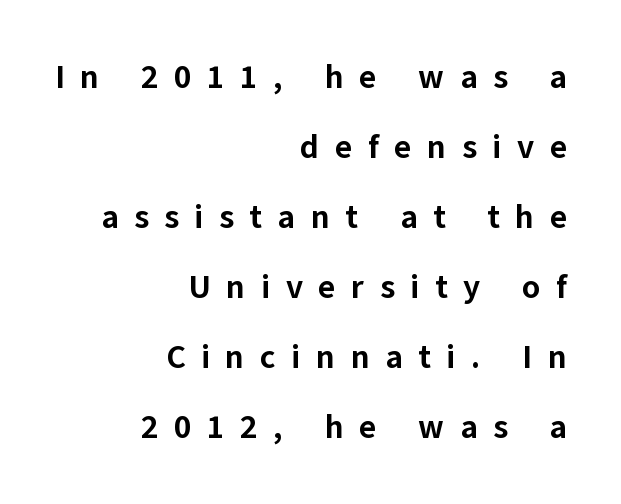
{"serif": "no", "italic": "no", "bold": "yes", "weight": "bold", "width": "normal", "stroke_contrast": "low", "x_height": "medium", "monospaced": "no", "underline": "no", "align": "right", "line_spacing": "loose", "line_spacing_ratio": 2.12, "letter_spacing": "wide", "letter_spacing_em": 0.47, "glyph_px": 33}
